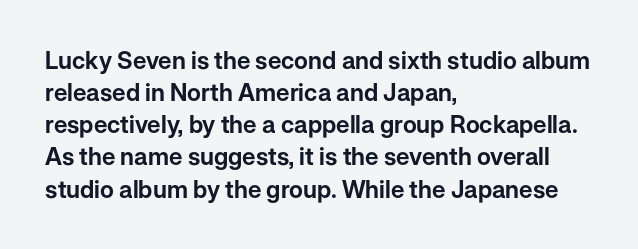
{"italic": "no", "underline": "no", "align": "left", "line_spacing": "normal", "line_spacing_ratio": 1.34, "letter_spacing": "normal", "letter_spacing_em": 0.0, "glyph_px": 24}
